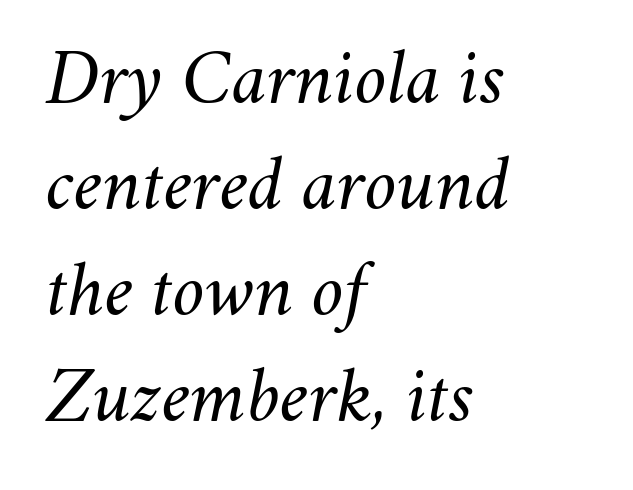
{"italic": "yes", "lean": "right", "slant_degrees": 11, "bold": "no", "weight": "regular", "width": "normal", "stroke_contrast": "medium", "x_height": "small", "monospaced": "no", "underline": "no", "align": "left", "line_spacing": "normal", "line_spacing_ratio": 1.36, "letter_spacing": "normal", "letter_spacing_em": 0.0, "glyph_px": 78}
